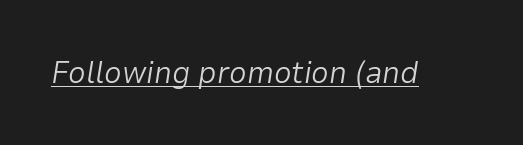
This rendering features underlined lettering. This sample uses plain, unmodified letter spacing. Looking at the ascenders, they clearly lean. Bold? No — there's no thickening of the strokes. Character widths vary here, with narrow letters taking less room than wide ones.
